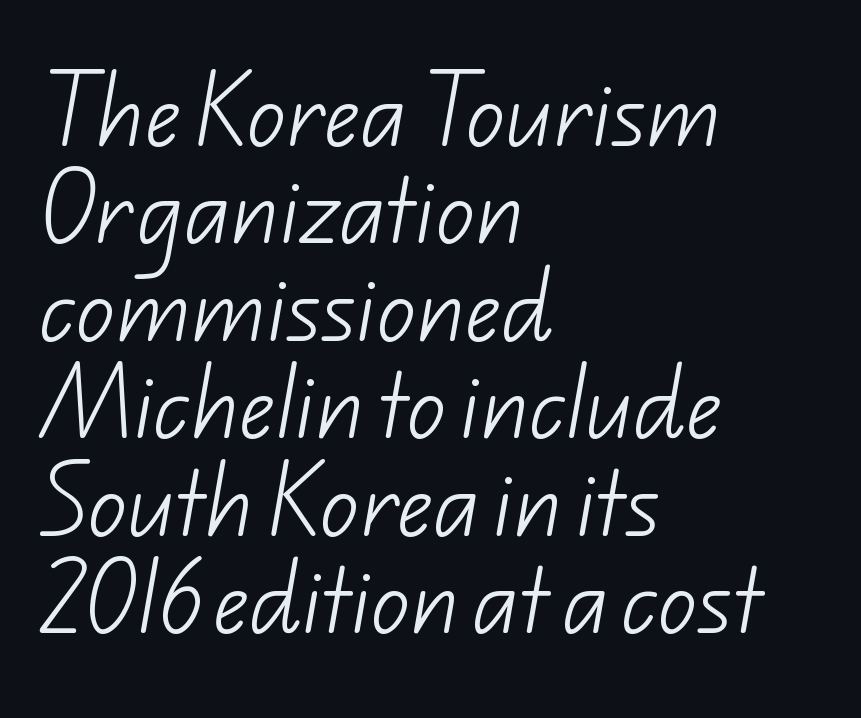
Looks like regular typesetting: each glyph gets only the width it needs. In terms of letterform style, serifs are entirely absent. The strokes are not fattened; the text isn't bold. Descender tails drop into unmarked territory.
